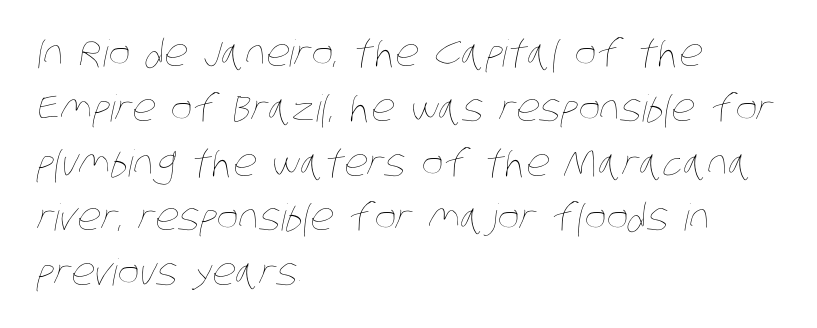
The passage shown is not bold in any degree. Think of a printed novel: that variable character pitch is what you see here. Descender tails drop into unmarked territory. Students, note that the glyphs here touch the page at normal intervals. These lines sit exactly where default settings would place them.
